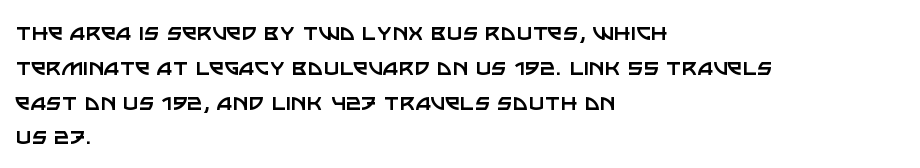
This sample keeps an unexceptional amount of space between lines. Characters remain perfectly vertical along every line. The gap between lines stays unmarked. Is this a heavy cut? Hardly; it is regular or lighter.
